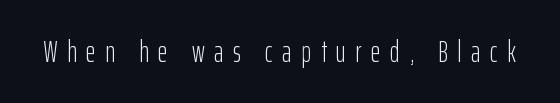
Is the stroke heavy? The answer is a plain regular-or-lighter. The glyphs in this specimen are sans serif. The letters stand upright; this is a roman face. In terms of letterspacing, this is a distinctly airy, spread setting. The space directly below the letters is spotless. Looks like regular typesetting: each glyph gets only the width it needs.
